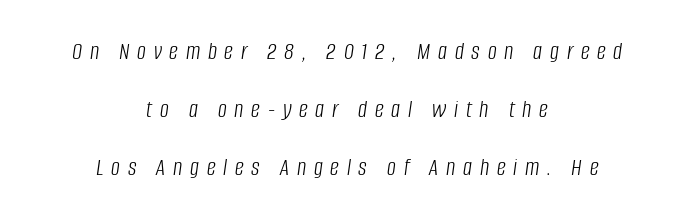
The image shows 25 px text type, italic (leaning right); set centered, loose line spacing (2.33x), unusually wide letter spacing (+0.31 em), not underlined.
